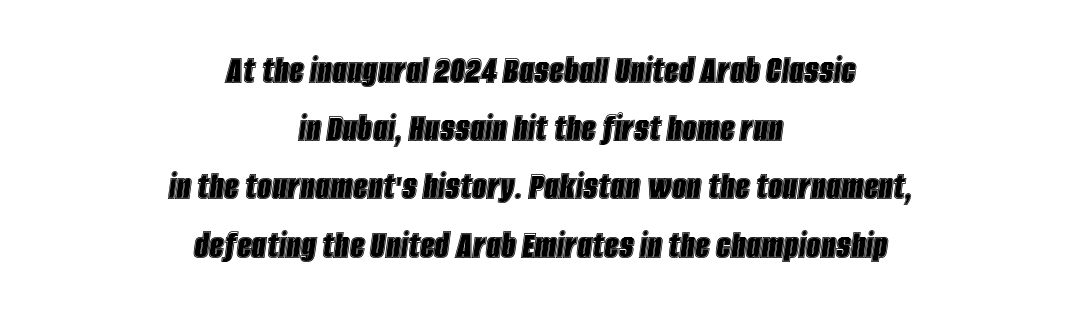
{"italic": "yes", "lean": "right", "slant_degrees": 8, "width": "condensed", "x_height": "large", "monospaced": "no", "underline": "no", "align": "center", "line_spacing": "normal", "line_spacing_ratio": 1.42, "letter_spacing": "normal", "letter_spacing_em": 0.0, "glyph_px": 41}
